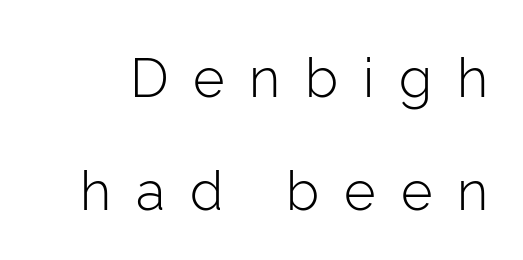
Q: Is the text bold? A: No.
Q: Is the text italic (slanted)? A: No, it is upright.
Q: Is the typeface a serif or a sans-serif typeface? A: Sans-serif.
Q: Is the text underlined? A: No.
Q: Is the spacing between letters normal or unusually wide? A: Unusually wide.
Q: Is the spacing between lines tight, normal or loose? A: Loose.
Q: Width (condensed, normal, or wide)? A: Normal.
Q: Stroke contrast? A: Low.
Q: x-height? A: Medium.
Q: Monospaced? A: No.
